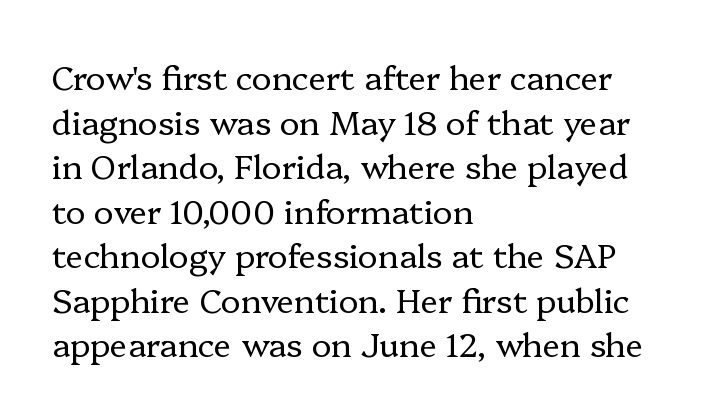
The space beneath each line is pristine and unruled. The letters advance in unequal steps, a hallmark of proportional type. This is the regular roman posture of the typeface. Is this a heavy cut? Hardly; it is regular or lighter. The type is set solid horizontally, with unmodified tracking.
